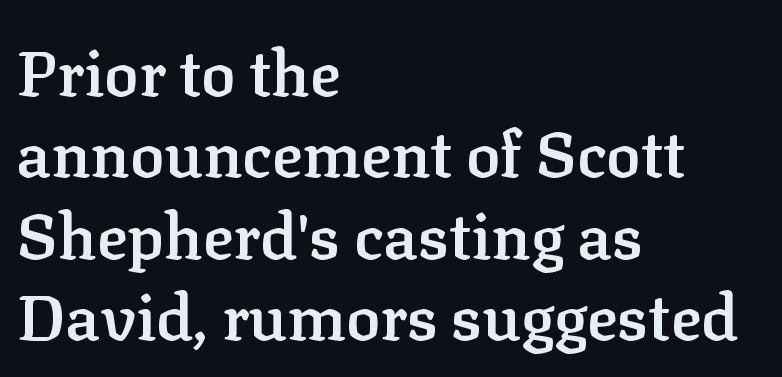
{"serif": "yes", "italic": "no", "bold": "semi", "weight": "semibold", "width": "normal", "stroke_contrast": "low", "x_height": "medium", "monospaced": "no", "underline": "no", "align": "left", "line_spacing": "normal", "line_spacing_ratio": 1.27, "letter_spacing": "normal", "letter_spacing_em": 0.0, "glyph_px": 64}
